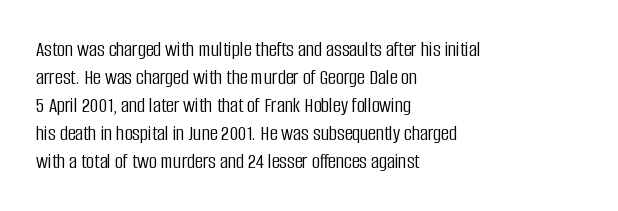
The image shows 22 px text type, upright; set left-aligned, normal line spacing (1.27x), normal letter spacing, not underlined.
